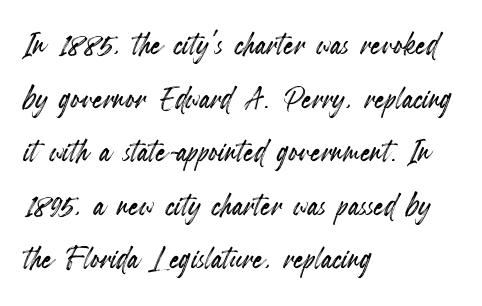
The image shows 40 px condensed type; set left-aligned, normal line spacing (1.34x), normal letter spacing, not underlined; a small x-height.
